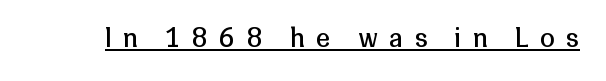
Q: Is the text bold? A: No.
Q: Is the text italic (slanted)? A: No, it is upright.
Q: Is the text underlined? A: Yes.
Q: Is the spacing between letters normal or unusually wide? A: Unusually wide.
